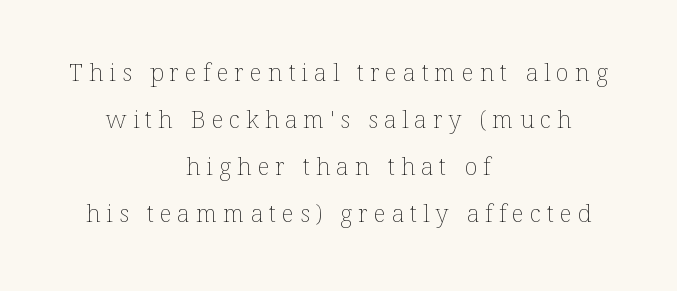
The image shows 24 px text type, upright; set centered, loose line spacing (1.96x), unusually wide letter spacing (+0.25 em), not underlined.
